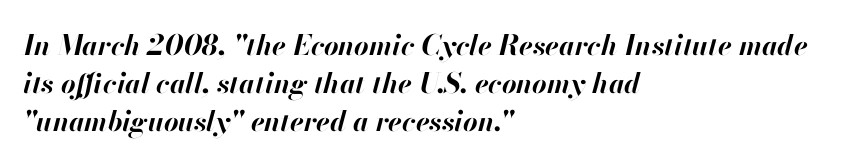
{"italic": "yes", "lean": "right", "slant_degrees": 13, "bold": "yes", "weight": "bold", "width": "normal", "stroke_contrast": "high", "x_height": "small", "monospaced": "no", "underline": "no", "align": "left", "line_spacing": "normal", "line_spacing_ratio": 1.35, "letter_spacing": "normal", "letter_spacing_em": 0.0, "glyph_px": 28}
